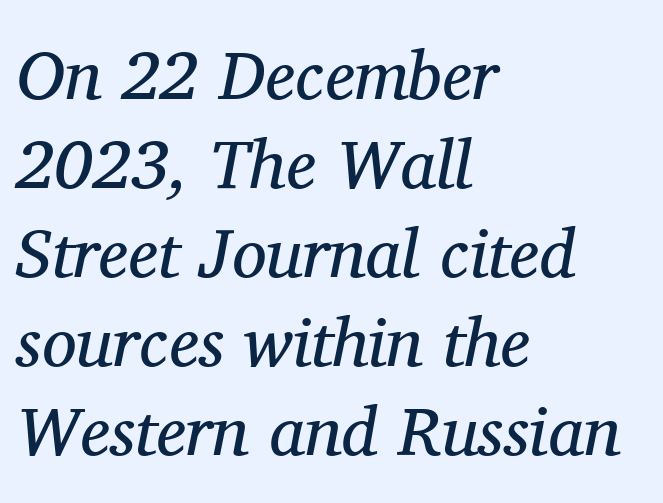
Q: Is the text bold? A: No.
Q: Is the text italic (slanted)? A: Yes, it leans right by about 11 degrees.
Q: Is the typeface a serif or a sans-serif typeface? A: Serif.
Q: Is the text underlined? A: No.
Q: How is the paragraph aligned? A: Left-aligned.
Q: Is the spacing between letters normal or unusually wide? A: Normal.
Q: Is the spacing between lines tight, normal or loose? A: Normal.
Q: Width (condensed, normal, or wide)? A: Normal.
Q: Stroke contrast? A: Medium.
Q: x-height? A: Medium.
Q: Monospaced? A: No.
